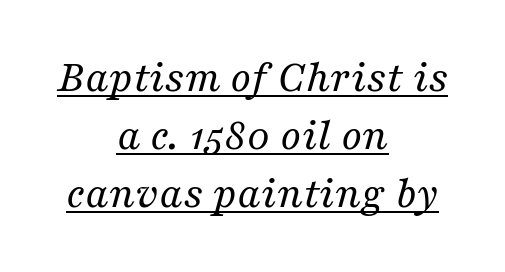
The font family rendered here belongs to the serif group. The designer left line spacing at the default. There's an unmistakable incline to the writing here. Proportional: the letters do not fall into vertical columns.
